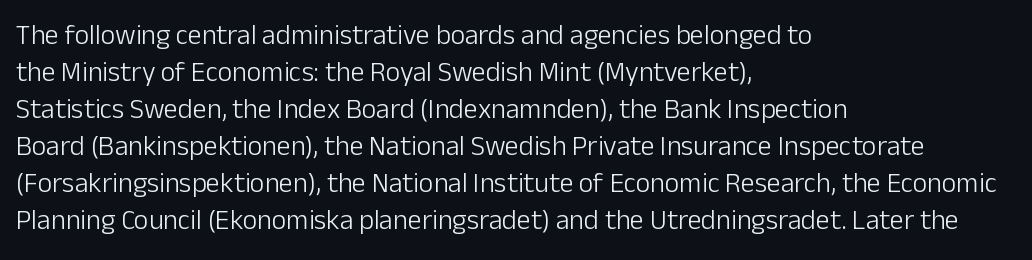
The image shows 28 px light sans-serif type, upright; set left-aligned, normal line spacing (1.32x), normal letter spacing, not underlined; low stroke contrast and a medium x-height.
